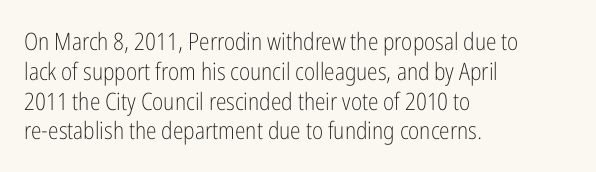
Q: Is the text bold? A: No.
Q: Is the text italic (slanted)? A: No, it is upright.
Q: Is the text underlined? A: No.
Q: How is the paragraph aligned? A: Left-aligned.
Q: Is the spacing between letters normal or unusually wide? A: Normal.
